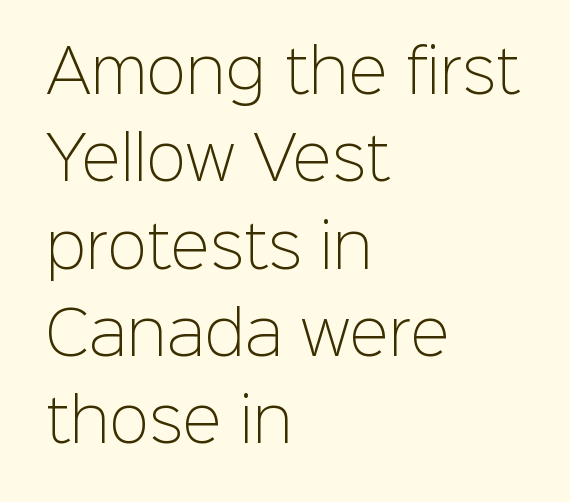
The image shows 59 px light sans-serif type, upright; set left-aligned, normal line spacing (1.48x), normal letter spacing, not underlined; low stroke contrast and a medium x-height.
